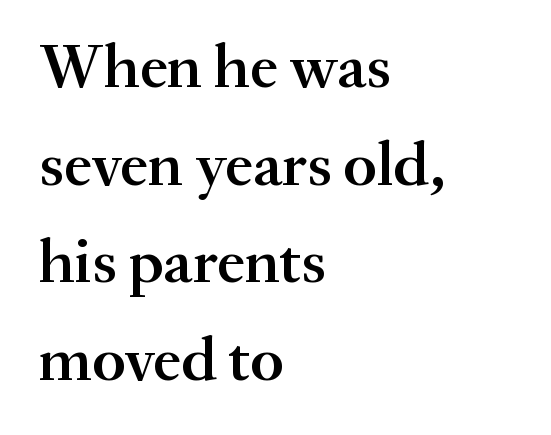
{"serif": "yes", "italic": "no", "bold": "semi", "weight": "semibold", "width": "normal", "stroke_contrast": "medium", "x_height": "small", "monospaced": "no", "underline": "no", "align": "left", "line_spacing": "normal", "line_spacing_ratio": 1.55, "letter_spacing": "normal", "letter_spacing_em": 0.0, "glyph_px": 63}
